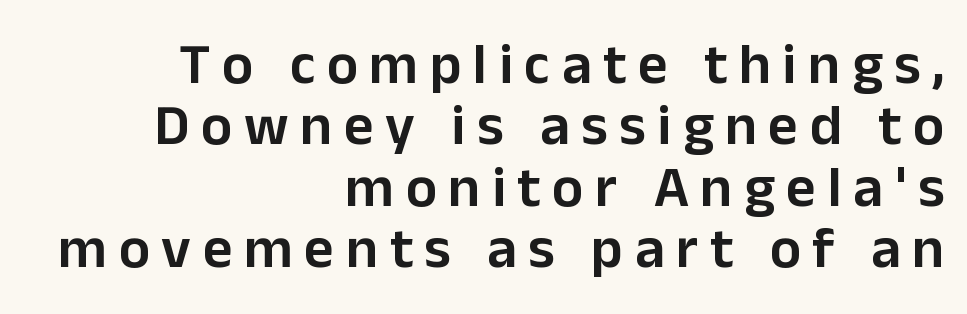
{"serif": "no", "italic": "no", "bold": "semi", "weight": "semibold", "width": "normal", "stroke_contrast": "low", "x_height": "medium", "monospaced": "no", "underline": "no", "align": "right", "line_spacing": "tight", "line_spacing_ratio": 1.06, "letter_spacing": "wide", "letter_spacing_em": 0.2, "glyph_px": 58}
